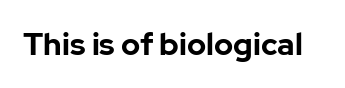
Q: Is the text bold? A: Yes.
Q: Is the text italic (slanted)? A: No, it is upright.
Q: Is the typeface a serif or a sans-serif typeface? A: Sans-serif.
Q: Is the text underlined? A: No.
Q: Is the spacing between letters normal or unusually wide? A: Normal.
Q: Width (condensed, normal, or wide)? A: Normal.
Q: Stroke contrast? A: Low.
Q: x-height? A: Medium.
Q: Monospaced? A: No.
